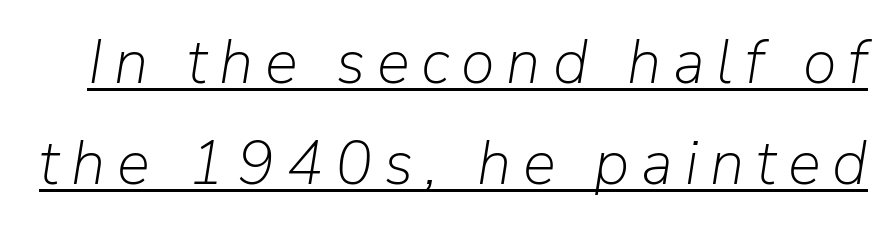
The image shows 62 px light type, italic (leaning right); set normal line spacing (1.63x), underlined; low stroke contrast and a medium x-height.
